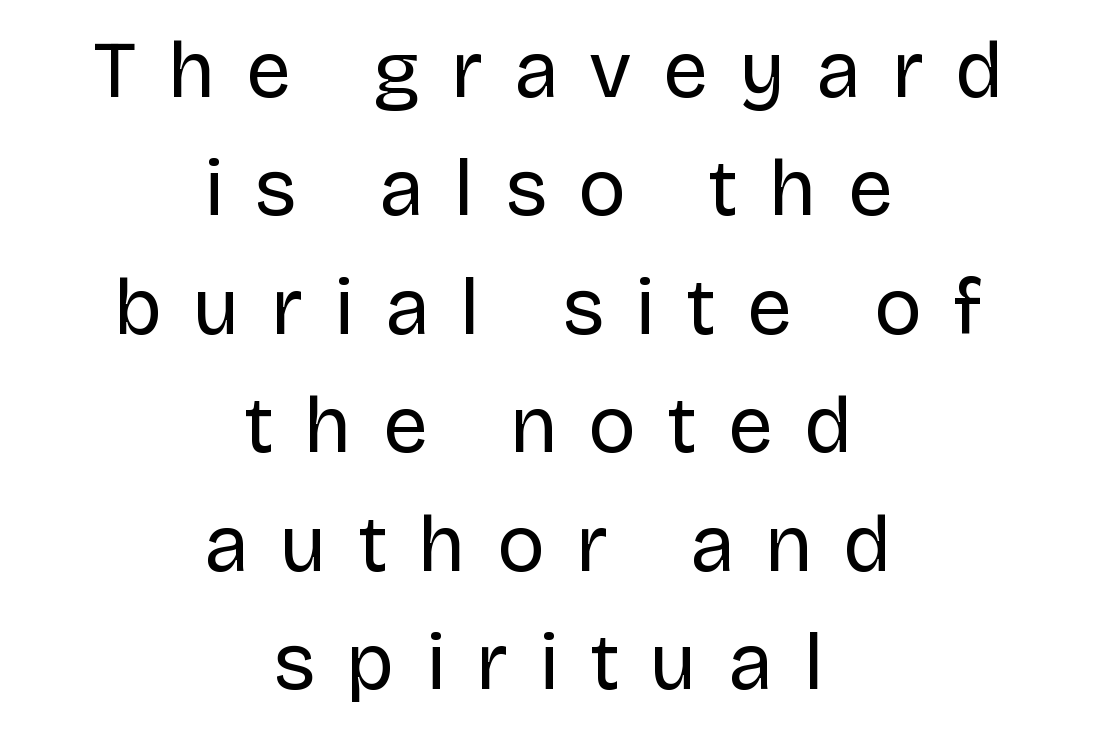
The passage shown stacks its lines at a standard gap. A typesetter would call this proportional, since set widths differ per character. These lines stack symmetrically, like a column narrowing and widening about its center. The strokes are not fattened; the text isn't bold.
